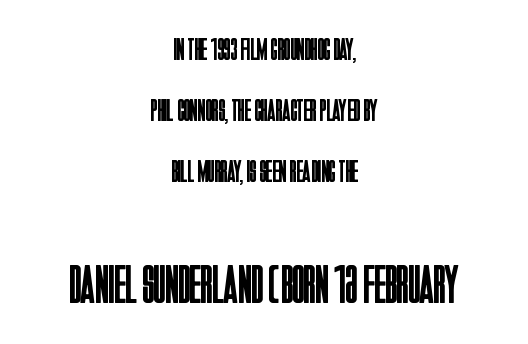
{"serif": "no", "italic": "no", "bold": "no", "weight": "regular", "width": "condensed", "stroke_contrast": "low", "x_height": "large", "monospaced": "no", "underline": "no", "align": "center", "line_spacing": "loose", "line_spacing_ratio": 1.97, "letter_spacing": "normal", "letter_spacing_em": 0.0, "larger_block": "second", "size_ratio": 1.74, "glyph_px": 54}
